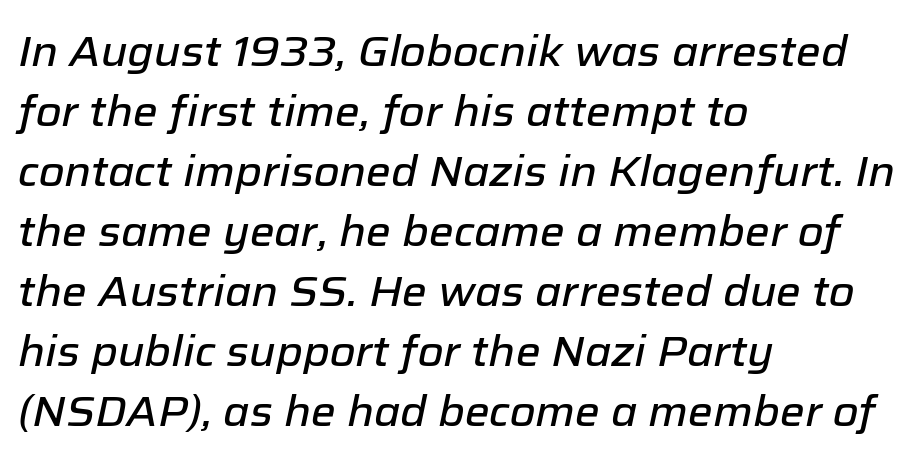
Q: Is the text italic (slanted)? A: Yes, it leans right by about 12 degrees.
Q: Is the text underlined? A: No.
Q: How is the paragraph aligned? A: Left-aligned.
Q: Is the spacing between letters normal or unusually wide? A: Normal.
Q: Is the spacing between lines tight, normal or loose? A: Normal.
Q: Width (condensed, normal, or wide)? A: Normal.
Q: Stroke contrast? A: Low.
Q: x-height? A: Medium.
Q: Monospaced? A: No.
